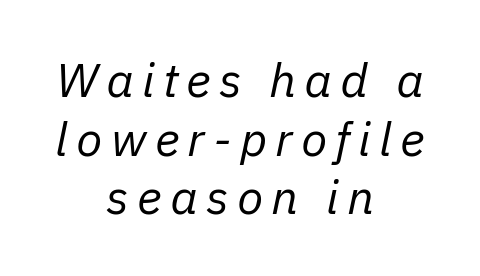
Q: Is the text bold? A: No.
Q: Is the text italic (slanted)? A: Yes, it leans right by about 11 degrees.
Q: Is the text underlined? A: No.
Q: How is the paragraph aligned? A: Centered.
Q: Width (condensed, normal, or wide)? A: Normal.
Q: Stroke contrast? A: Low.
Q: x-height? A: Medium.
Q: Monospaced? A: No.
